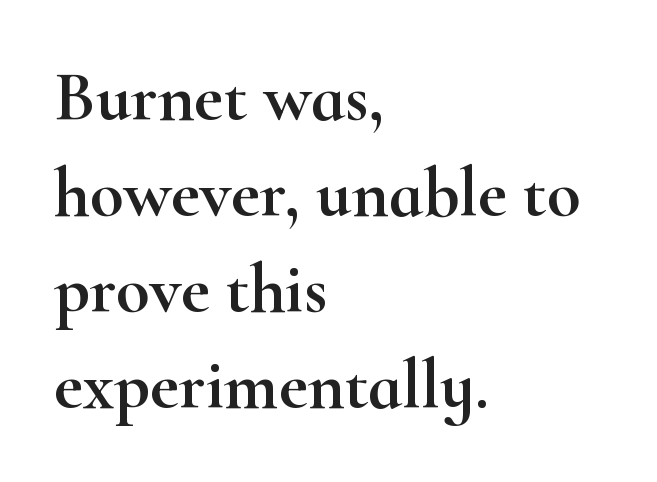
Serif or sans? Serif — the stroke terminals have little feet. Whoever set this chose a conventional vertical rhythm. Unmarked baselines from the first word to the last. This sample uses plain, unmodified letter spacing. Ordinary non-slanted type is in use. One-word summary of the alignment: left.
